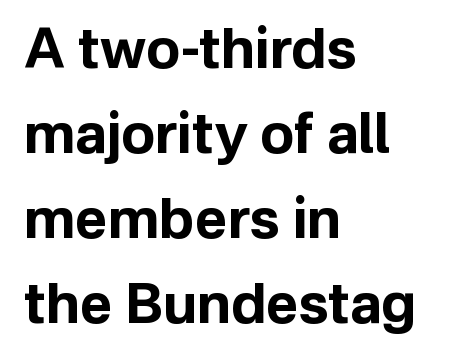
{"serif": "no", "italic": "no", "bold": "yes", "weight": "bold", "width": "normal", "stroke_contrast": "low", "x_height": "medium", "monospaced": "no", "underline": "no", "align": "left", "line_spacing": "normal", "line_spacing_ratio": 1.52, "letter_spacing": "normal", "letter_spacing_em": 0.0, "glyph_px": 56}
